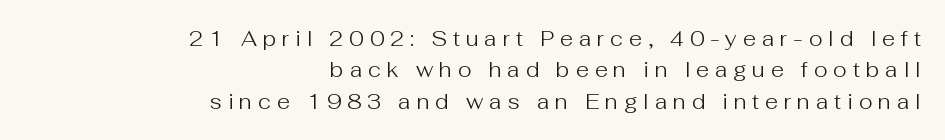
{"italic": "no", "bold": "no", "underline": "no", "align": "right", "line_spacing": "normal", "line_spacing_ratio": 1.49, "letter_spacing": "wide", "letter_spacing_em": 0.28, "glyph_px": 21}
